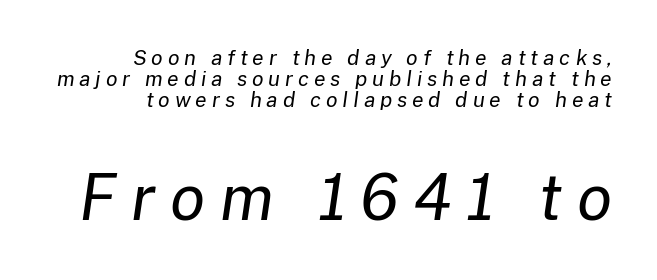
{"italic": "yes", "lean": "right", "slant_degrees": 8, "bold": "no", "weight": "regular", "width": "normal", "stroke_contrast": "low", "x_height": "medium", "monospaced": "no", "underline": "no", "align": "right", "line_spacing": "tight", "line_spacing_ratio": 0.99, "letter_spacing": "wide", "letter_spacing_em": 0.23, "larger_block": "second", "size_ratio": 3.05, "glyph_px": 64}
